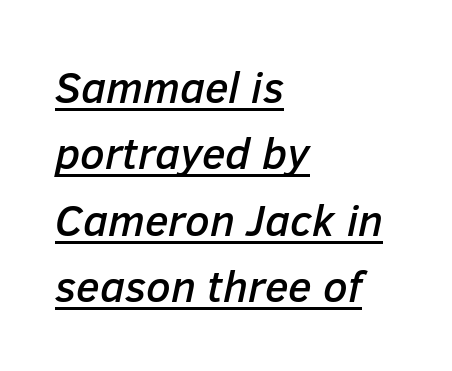
Baseline-to-baseline distance is the conventional proportion of letter height. A typesetter would call this proportional, since set widths differ per character. Italic? Definitely — the glyphs are oblique. Notice how a bar underscores the lettering throughout. Typeset ragged right — the left edge is the straight one.
